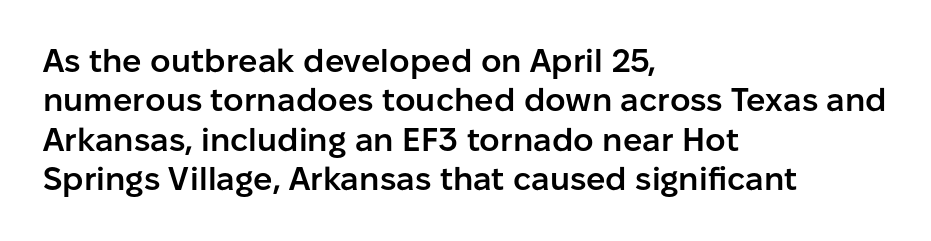
The gap between lines stays unmarked. Here the designer chose a conventional face with non-uniform glyph widths. Unlike italic type, these characters show no tilt at all. On the weight axis this lands at semibold, roughly 600. Default kerning and tracking; the words read as compact shapes. A sans-serif font was chosen for this passage.
